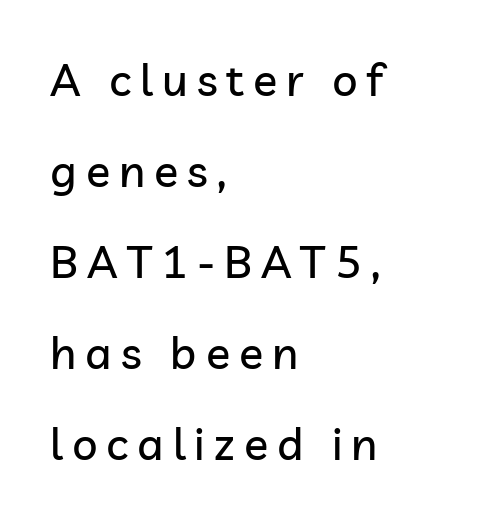
{"serif": "no", "italic": "no", "width": "normal", "stroke_contrast": "low", "x_height": "medium", "monospaced": "no", "underline": "no", "align": "left", "line_spacing": "loose", "line_spacing_ratio": 2.02, "letter_spacing": "wide", "letter_spacing_em": 0.2, "glyph_px": 45}
